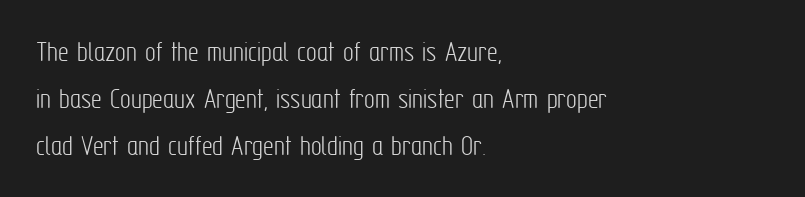
This rendering employs a face without finishing strokes, i.e., a sans-serif. The characters are drawn with everyday or finer stroke widths. One-word summary of the alignment: left. This sample keeps an unexceptional amount of space between lines. Lines of text with bare space underneath. Does the lettering tilt? It doesn't — this is upright.
